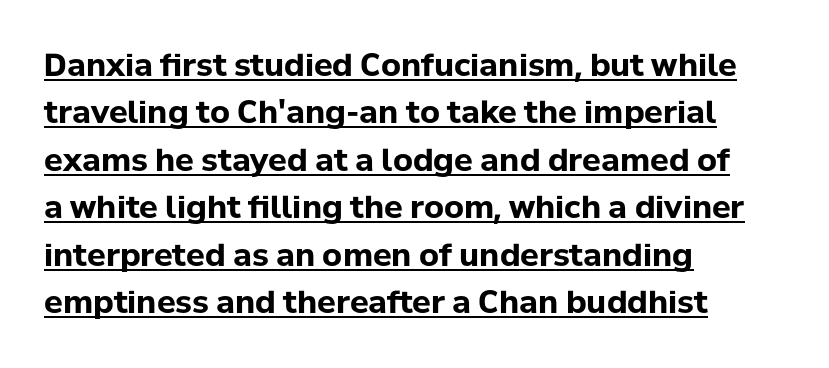
The rendering keeps characters at their native spacing. The rendering uses a moderate line-height, typical for paragraphs. Short and long lines alike share a common starting point at left. It's the straight-up-and-down kind of type.
